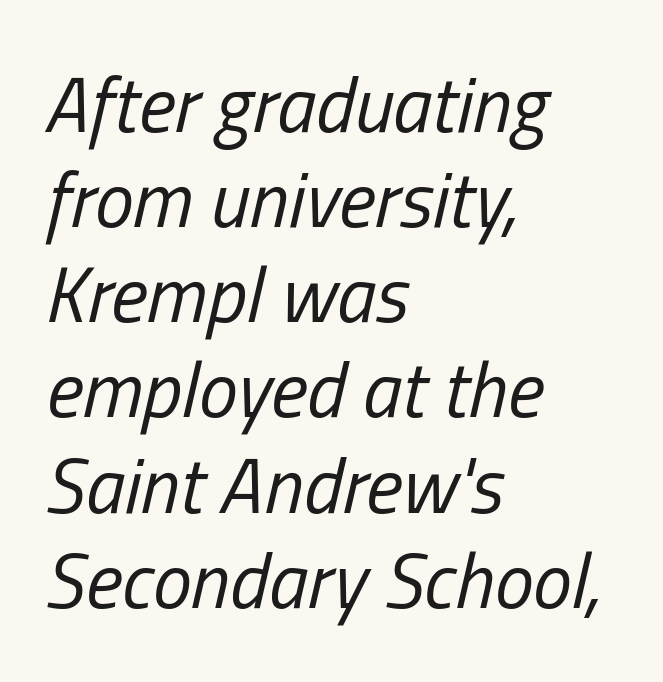
{"italic": "yes", "lean": "right", "slant_degrees": 13, "bold": "no", "weight": "regular", "width": "condensed", "stroke_contrast": "low", "x_height": "medium", "monospaced": "no", "underline": "no", "align": "left", "line_spacing_ratio": 1.22, "letter_spacing": "normal", "letter_spacing_em": 0.0, "glyph_px": 78}
